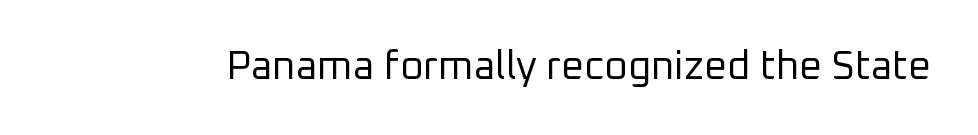
No italicization has been applied; the sample stays upright. The space directly below the letters is spotless. There is no visible air inserted between adjacent glyphs. Is this a heavy cut? Hardly; it is regular or lighter.
